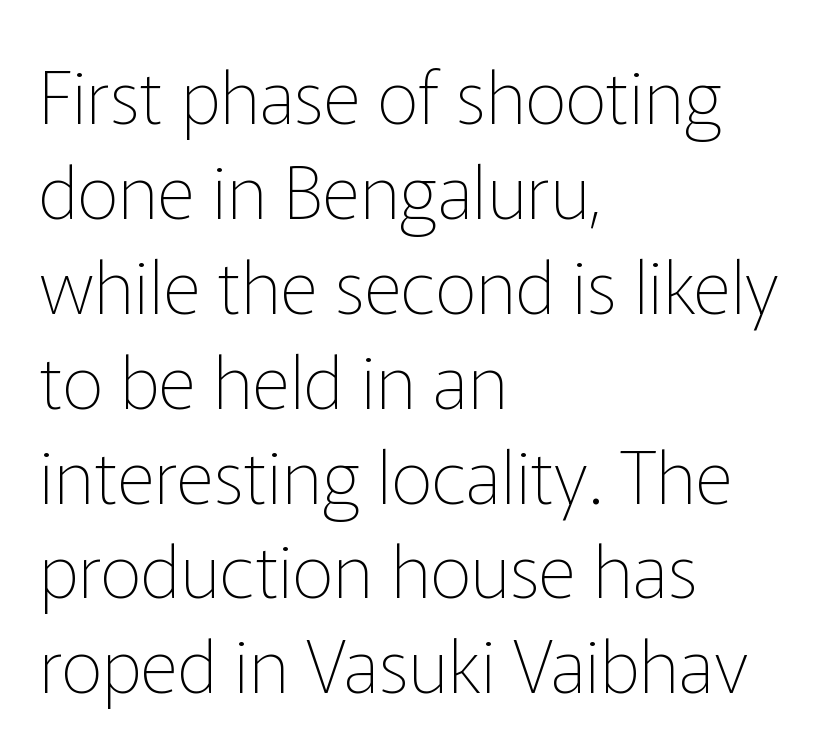
Words float on clear page, feet unadorned. The cut favours lightness, reaching ordinary text weight at its darkest. This is the regular roman posture of the typeface. Casual observation: everything's shoved over to the left. The letters advance in unequal steps, a hallmark of proportional type.
